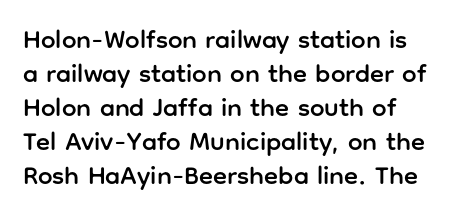
The image shows 26 px text type, upright; set normal line spacing (1.31x), normal letter spacing, not underlined.
